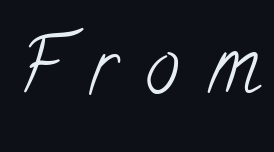
Each word looks stretched out because of the extra space between its letters. Here the designer chose a conventional face with non-uniform glyph widths. Ink coverage per letter is moderate at most. Lines of text with bare space underneath.
